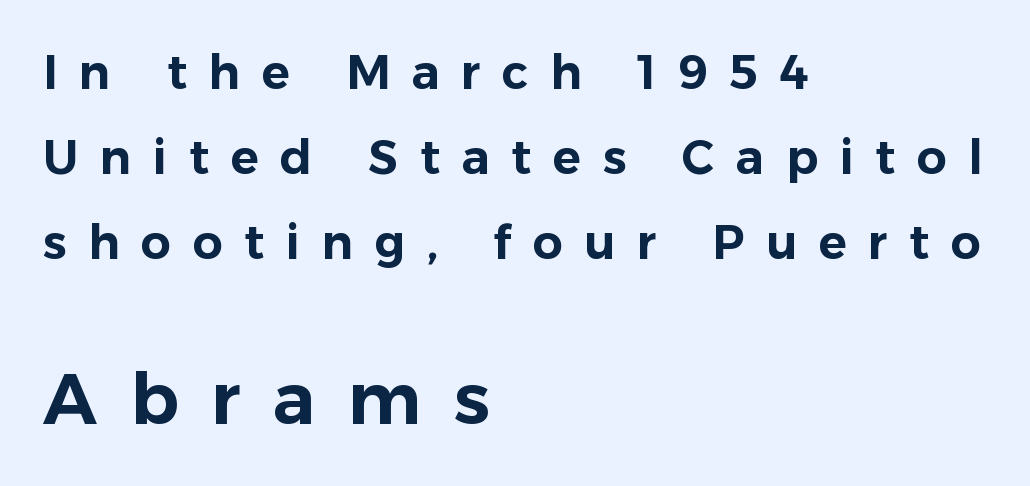
{"serif": "no", "italic": "no", "width": "normal", "stroke_contrast": "low", "x_height": "medium", "monospaced": "no", "underline": "no", "align": "left", "line_spacing_ratio": 1.81, "letter_spacing": "wide", "letter_spacing_em": 0.46, "larger_block": "second", "size_ratio": 1.51, "glyph_px": 71}
